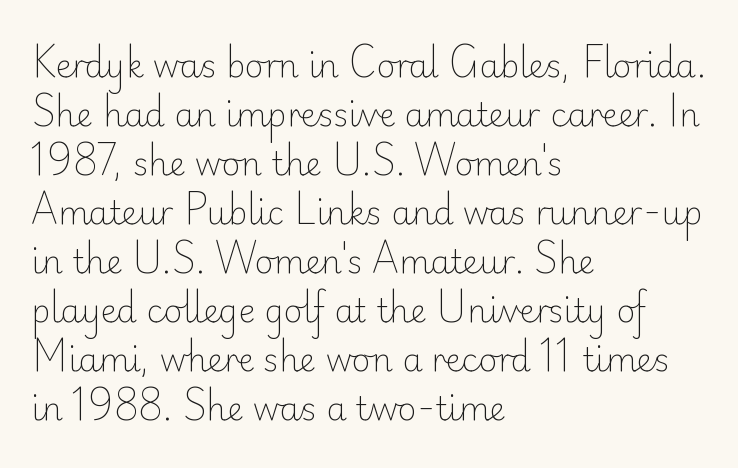
{"serif": "no", "italic": "no", "bold": "no", "weight": "light", "width": "normal", "stroke_contrast": "low", "x_height": "small", "monospaced": "no", "underline": "no", "align": "left", "line_spacing": "normal", "line_spacing_ratio": 1.53, "letter_spacing": "normal", "letter_spacing_em": 0.0, "glyph_px": 32}
